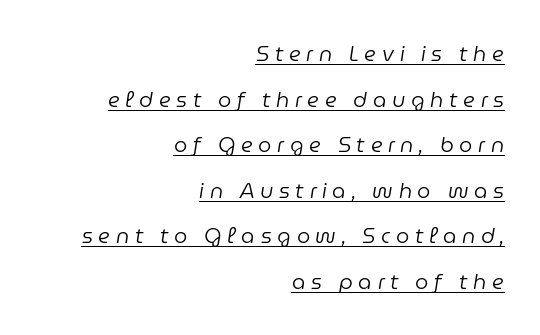
Q: Is the text bold? A: No.
Q: Is the text italic (slanted)? A: Yes, it leans right by about 9 degrees.
Q: Is the text underlined? A: Yes.
Q: How is the paragraph aligned? A: Right-aligned.
Q: Is the spacing between letters normal or unusually wide? A: Unusually wide.
Q: Is the spacing between lines tight, normal or loose? A: Loose.
